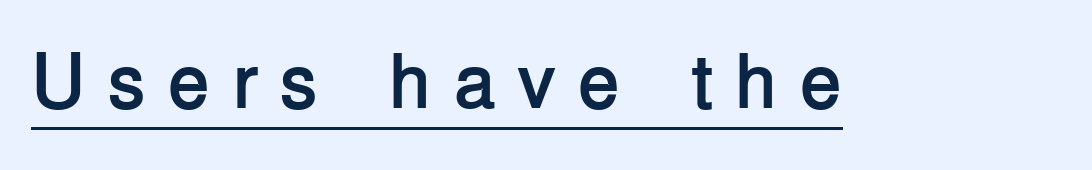
{"serif": "no", "italic": "no", "bold": "yes", "weight": "semibold", "width": "normal", "stroke_contrast": "low", "x_height": "medium", "monospaced": "no", "underline": "yes", "letter_spacing": "wide", "letter_spacing_em": 0.28, "glyph_px": 77}
